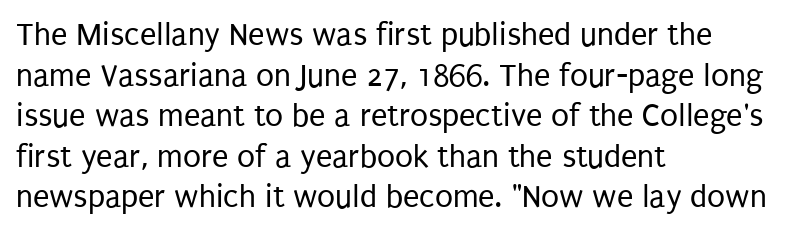
Q: Is the text bold? A: No.
Q: Is the text italic (slanted)? A: No, it is upright.
Q: Is the typeface a serif or a sans-serif typeface? A: Sans-serif.
Q: Is the text underlined? A: No.
Q: How is the paragraph aligned? A: Left-aligned.
Q: Is the spacing between letters normal or unusually wide? A: Normal.
Q: Width (condensed, normal, or wide)? A: Condensed.
Q: Stroke contrast? A: Low.
Q: x-height? A: Large.
Q: Monospaced? A: No.
